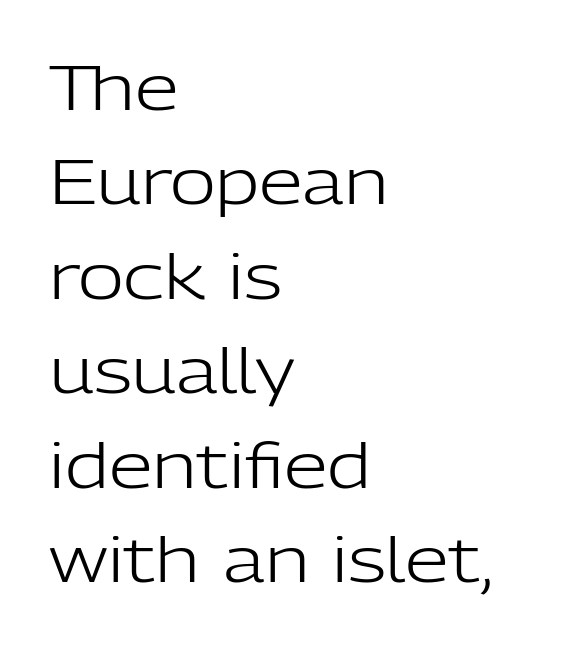
The image shows 63 px light sans-serif type, upright; set left-aligned, normal line spacing (1.5x), normal letter spacing, not underlined; low stroke contrast and a medium x-height.
